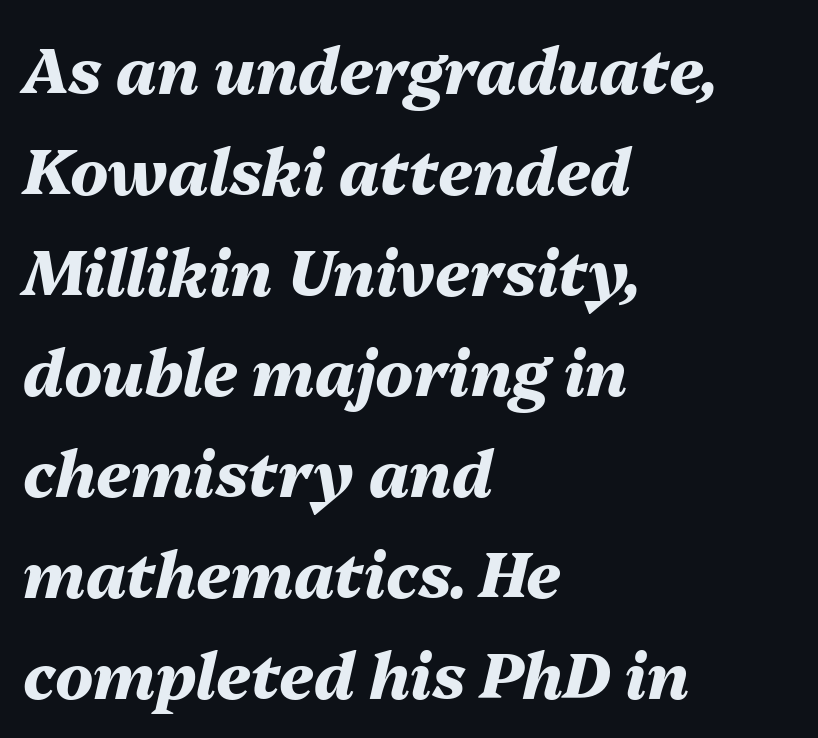
The passage is arranged the way most books set body copy — flush left. What weight is shown? A full bold with thick strokes. You could not count columns in this text — the font is proportionally spaced. Short note: letters normally spaced.
